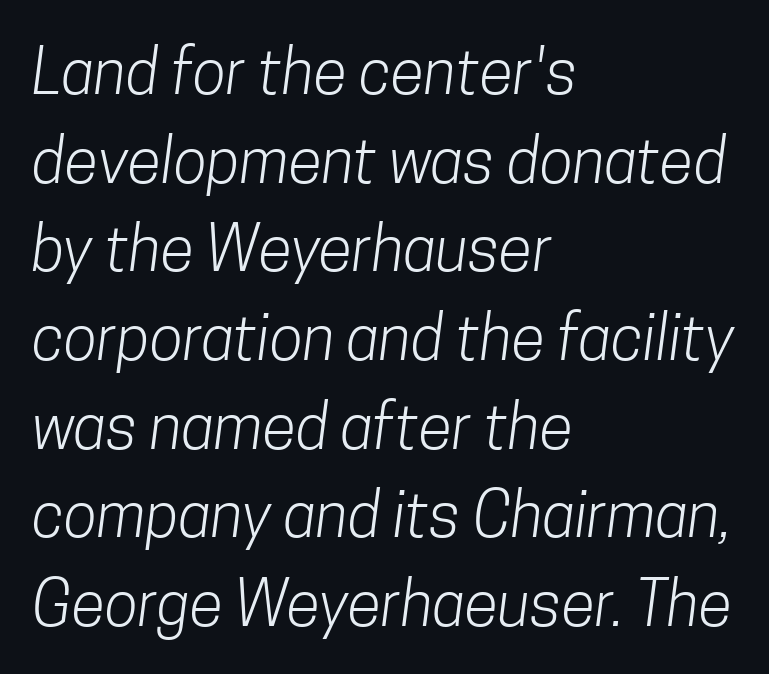
Notice how descenders clear the ascenders below comfortably — that's standard leading. Stems and bowls with no extra thickness — not bold. The typesetter chose a ragged-right arrangement here. This rendering leaves character spacing at its baseline value. The letters advance in unequal steps, a hallmark of proportional type. Observe the absence of serifs on each vertical stroke in this sample.
